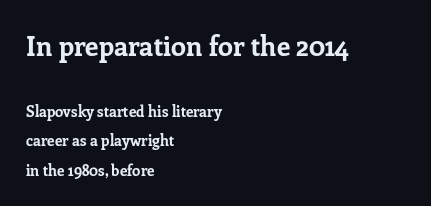
The image shows 27 px bold type, upright; set left-aligned, loose line spacing (1.95x), normal letter spacing, not underlined; the first (top) block is 1.8x larger.
